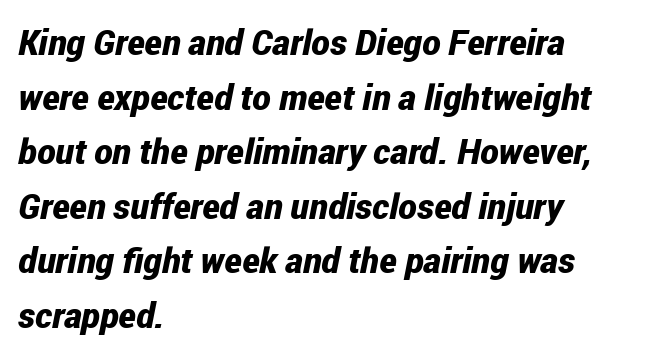
The image shows 35 px bold, condensed type, italic (leaning right); set left-aligned, normal line spacing (1.56x), normal letter spacing, not underlined; low stroke contrast and a medium x-height.
